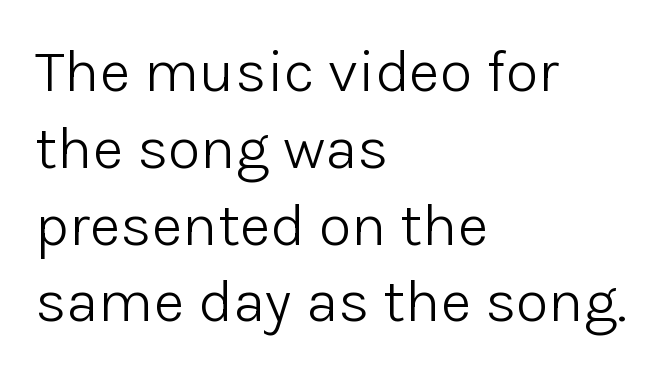
Heft: none added — not bold. Does the lettering tilt? It doesn't — this is upright. A sans-serif font was chosen for this passage. Varying glyph widths throughout — classic text-font behaviour.
